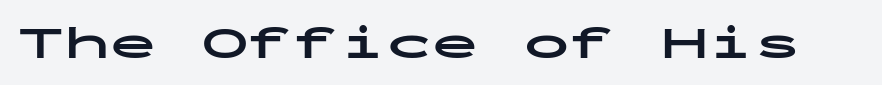
Q: Is the text bold? A: Yes.
Q: Is the text italic (slanted)? A: No, it is upright.
Q: Is the typeface a serif or a sans-serif typeface? A: Sans-serif.
Q: Is the text underlined? A: No.
Q: Is the spacing between letters normal or unusually wide? A: Normal.
Q: Width (condensed, normal, or wide)? A: Wide.
Q: Stroke contrast? A: Low.
Q: x-height? A: Medium.
Q: Monospaced? A: Yes.
